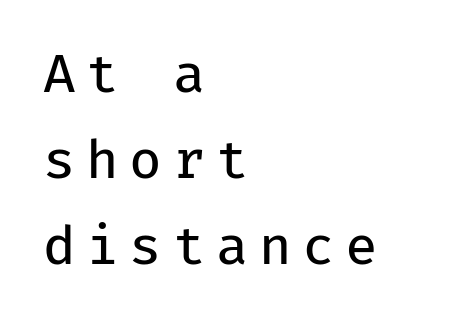
The image shows 53 px regular-weight sans-serif type, upright, monospaced; set left-aligned, normal line spacing (1.62x), unusually wide letter spacing (+0.2 em), not underlined; low stroke contrast and a medium x-height.
